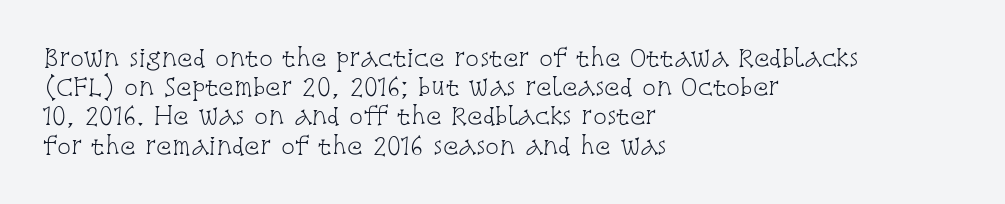
Nothing unusual about the tracking: characters are spaced as the font intends. Caption: multi-line text, flush left, ragged right. How would I describe the line gaps? Plain and ordinary. Unbolded letterforms with no extra heft.
